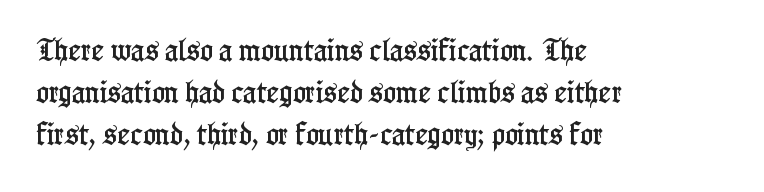
The image shows 24 px text type, upright; set left-aligned, line spacing 1.76x, normal letter spacing, not underlined.
